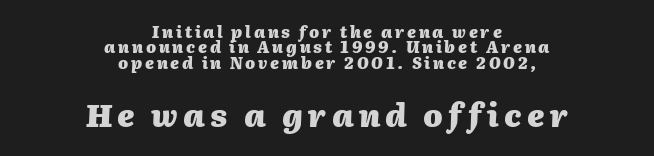
{"italic": "yes", "lean": "right", "slant_degrees": 2, "bold": "yes", "weight": "heavy", "width": "normal", "stroke_contrast": "medium", "x_height": "medium", "monospaced": "no", "underline": "no", "align": "center", "line_spacing": "tight", "line_spacing_ratio": 0.96, "larger_block": "second", "size_ratio": 1.94, "glyph_px": 31}
